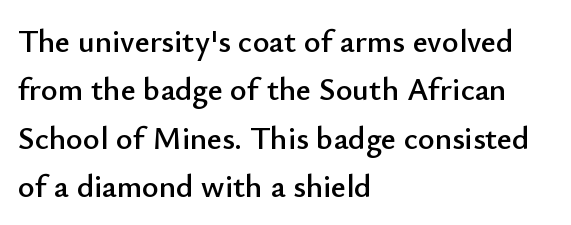
{"serif": "no", "italic": "no", "width": "normal", "stroke_contrast": "low", "x_height": "small", "monospaced": "no", "underline": "no", "align": "left", "line_spacing": "normal", "line_spacing_ratio": 1.51, "letter_spacing": "normal", "letter_spacing_em": 0.0, "glyph_px": 32}
